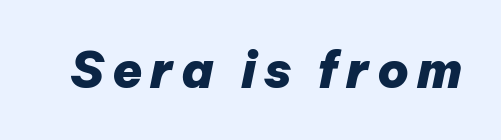
Q: Is the text bold? A: Yes.
Q: Is the text italic (slanted)? A: Yes, it leans right by about 12 degrees.
Q: Is the text underlined? A: No.
Q: Width (condensed, normal, or wide)? A: Normal.
Q: Stroke contrast? A: Low.
Q: x-height? A: Medium.
Q: Monospaced? A: No.
